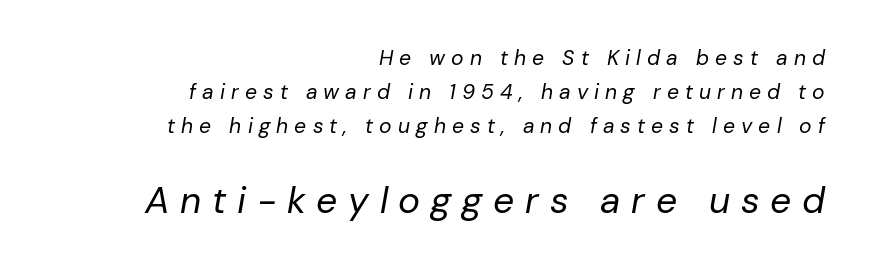
The image shows 37 px regular-weight type, italic (leaning right); set right-aligned, normal line spacing (1.63x), unusually wide letter spacing (+0.29 em), not underlined; the second (bottom) block is 1.76x larger; low stroke contrast and a medium x-height.
